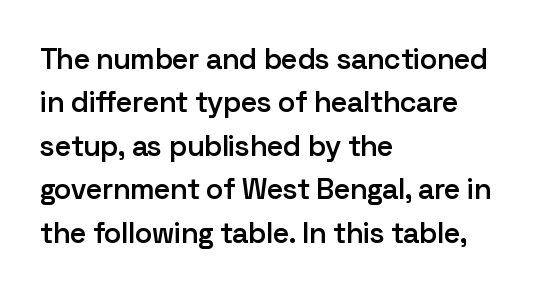
The image shows 29 px semibold sans-serif type, upright; set left-aligned, normal line spacing (1.5x), normal letter spacing, not underlined; low stroke contrast and a medium x-height.
